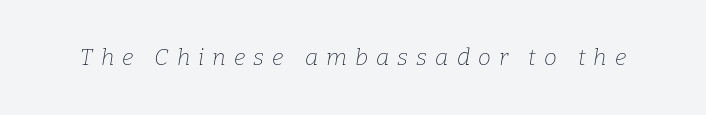
The space directly below the letters is spotless. The letterforms stand isolated, each surrounded by extra space. The passage shown is not bold in any degree. An italicized treatment has been applied to the whole sample.
